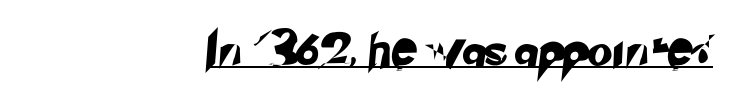
{"serif": "no", "width": "normal", "stroke_contrast": "low", "x_height": "small", "monospaced": "no", "underline": "yes", "glyph_px": 32}
